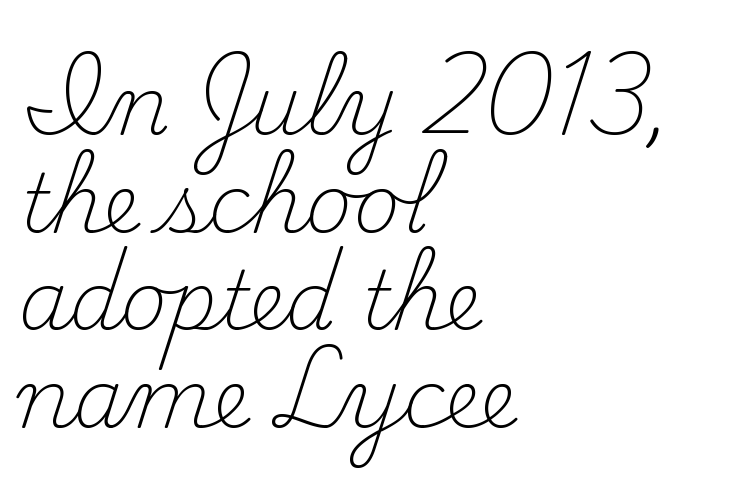
Q: Is the text bold? A: No.
Q: Is the text italic (slanted)? A: Yes.
Q: Is the typeface a serif or a sans-serif typeface? A: Serif.
Q: Is the text underlined? A: No.
Q: How is the paragraph aligned? A: Left-aligned.
Q: Is the spacing between letters normal or unusually wide? A: Normal.
Q: Width (condensed, normal, or wide)? A: Normal.
Q: Stroke contrast? A: Medium.
Q: x-height? A: Small.
Q: Monospaced? A: No.
